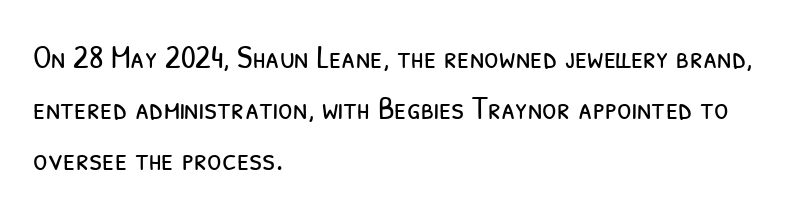
Q: Is the text bold? A: No.
Q: Is the typeface a serif or a sans-serif typeface? A: Sans-serif.
Q: Is the text underlined? A: No.
Q: How is the paragraph aligned? A: Left-aligned.
Q: Is the spacing between letters normal or unusually wide? A: Normal.
Q: Is the spacing between lines tight, normal or loose? A: Normal.
Q: Width (condensed, normal, or wide)? A: Condensed.
Q: Stroke contrast? A: Low.
Q: x-height? A: Medium.
Q: Monospaced? A: No.
